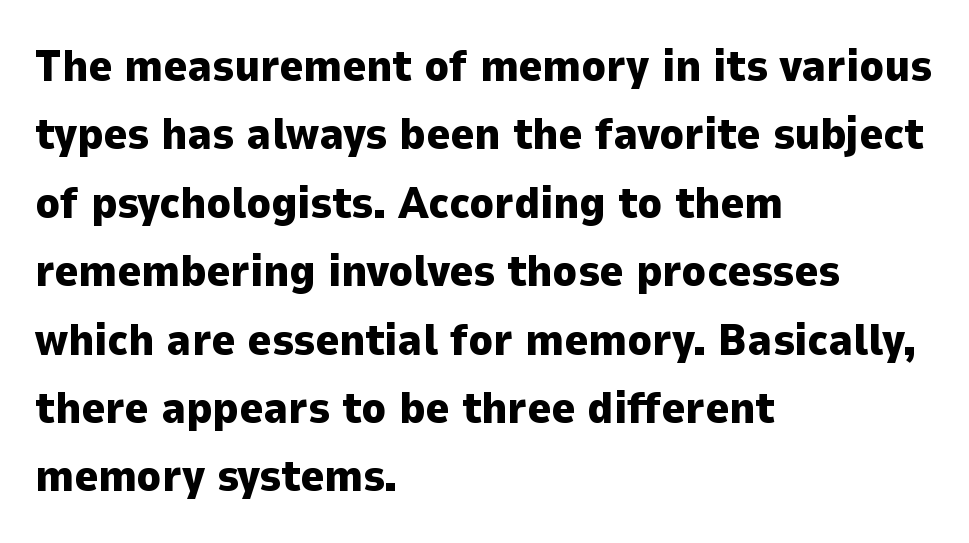
The image shows 45 px heavy sans-serif type, upright; set left-aligned, normal line spacing (1.52x), normal letter spacing, not underlined; low stroke contrast and a medium x-height.
